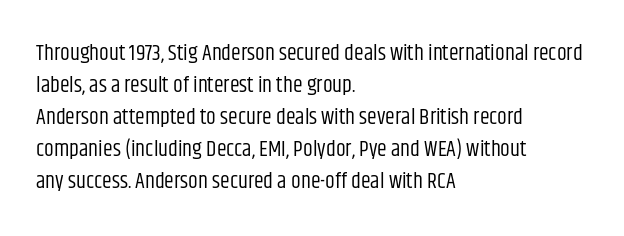
The image shows 22 px text type, upright; set left-aligned, normal line spacing (1.46x), normal letter spacing, not underlined.
